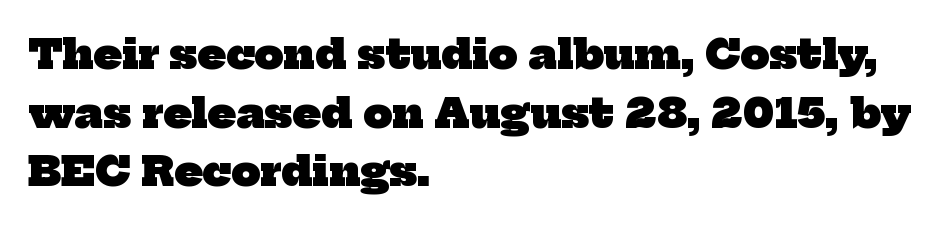
{"serif": "yes", "bold": "yes", "weight": "heavy", "width": "normal", "stroke_contrast": "low", "x_height": "medium", "monospaced": "no", "underline": "no", "align": "left", "line_spacing": "normal", "line_spacing_ratio": 1.43, "letter_spacing": "normal", "letter_spacing_em": 0.0, "glyph_px": 41}
